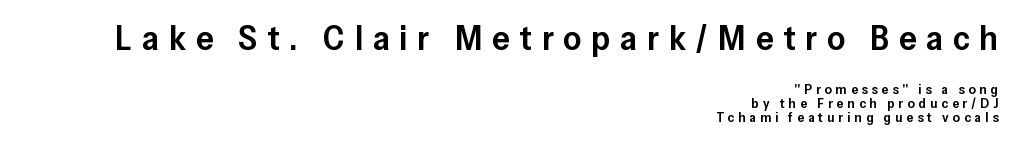
Q: Is the text bold? A: Semi-bold.
Q: Is the text italic (slanted)? A: No, it is upright.
Q: Is the typeface a serif or a sans-serif typeface? A: Sans-serif.
Q: Is the text underlined? A: No.
Q: How is the paragraph aligned? A: Right-aligned.
Q: Is the spacing between letters normal or unusually wide? A: Unusually wide.
Q: Is the spacing between lines tight, normal or loose? A: Tight.
Q: Which block of text is set in a larger size, the first (top) or the second (bottom)? A: The first (top) one.
Q: Width (condensed, normal, or wide)? A: Normal.
Q: Stroke contrast? A: Low.
Q: x-height? A: Medium.
Q: Monospaced? A: No.
